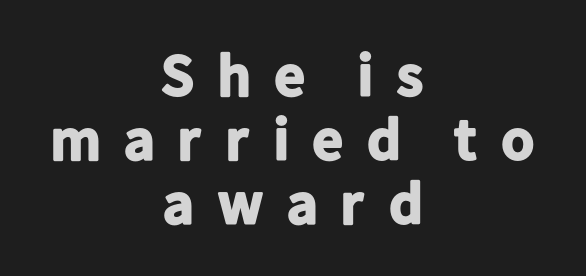
The image shows 60 px bold sans-serif type, upright; set centered, tight line spacing (1.07x), unusually wide letter spacing (+0.32 em), not underlined; low stroke contrast and a medium x-height.
